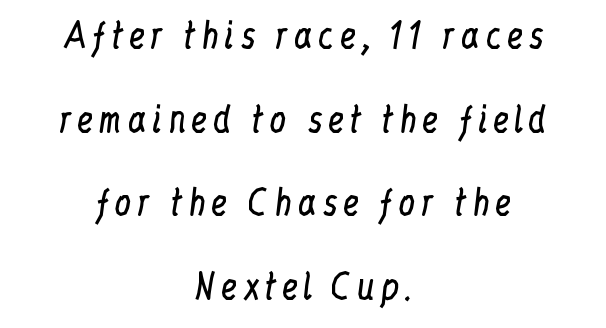
The image shows 34 px regular-weight, condensed serif type; set centered, loose line spacing (2.46x), not underlined; low stroke contrast and a medium x-height.
